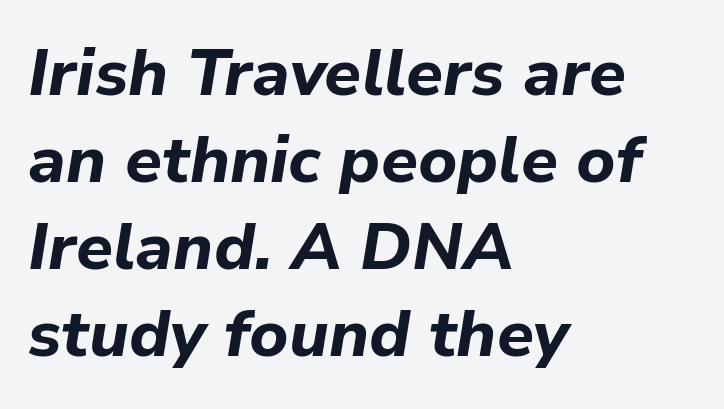
The lines sit at an ordinary, default distance from one another. Each letter keeps its own natural width here, so spacing adapts to shape. Between one letter and the next there's only the usual sliver of space. Teacher's note: observe the even left margin — that is flush-left alignment. Each row of text sits above clean, open space.
